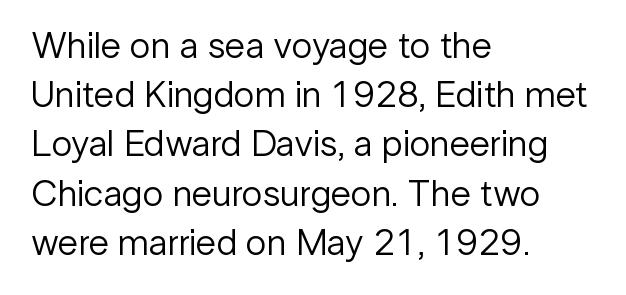
The image shows 37 px regular-weight sans-serif type, upright; set left-aligned, normal line spacing (1.33x), normal letter spacing, not underlined; low stroke contrast and a medium x-height.
